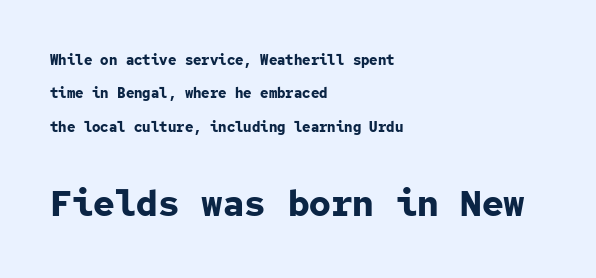
Top chunk: small. Bottom chunk: large. Chunky letters — that's bold for sure. It's the straight-up-and-down kind of type. This sample is left-justified, so line endings fall wherever the words run out. The face used here is rendered with its standard letterfit.
